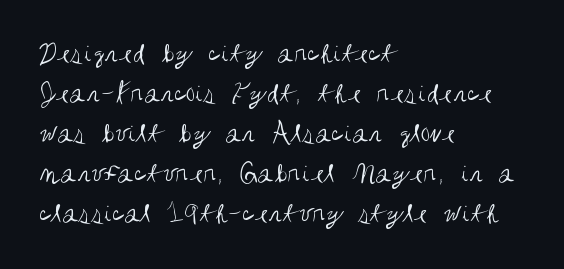
A typesetter would call this zero additional tracking. A typesetter would call this leading conventional body-copy spacing. Character widths vary here, with narrow letters taking less room than wide ones. The zone under the glyphs is completely vacant. The rendering anchors every line to the left-hand side.
